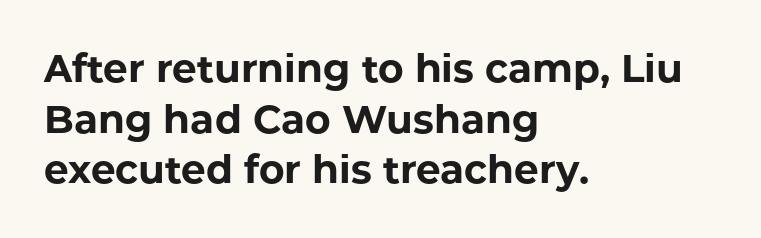
Bold? Absolutely — the strokes are thick and heavy. The designer left line spacing at the default. Looks like regular typesetting: each glyph gets only the width it needs. You could call the tracking neutral — neither tight nor loose.
